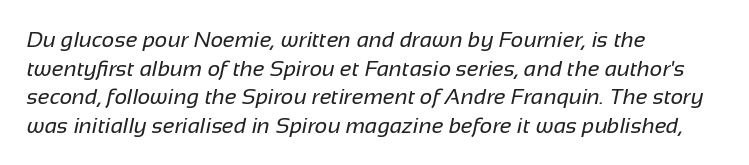
The image shows 22 px text type; set left-aligned, normal line spacing (1.3x), normal letter spacing, not underlined.
